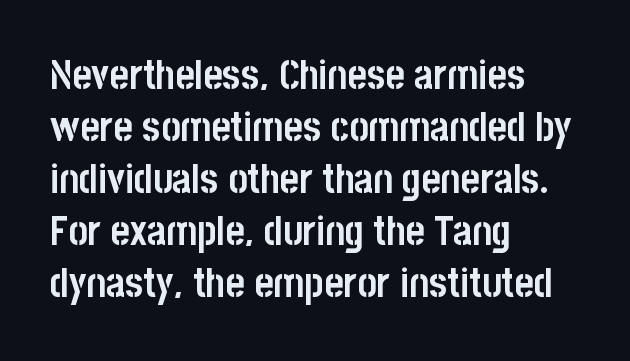
Q: Is the text bold? A: Yes.
Q: Is the text italic (slanted)? A: No, it is upright.
Q: Is the typeface a serif or a sans-serif typeface? A: Sans-serif.
Q: Is the text underlined? A: No.
Q: How is the paragraph aligned? A: Left-aligned.
Q: Is the spacing between letters normal or unusually wide? A: Normal.
Q: Is the spacing between lines tight, normal or loose? A: Normal.
Q: Width (condensed, normal, or wide)? A: Condensed.
Q: Stroke contrast? A: Low.
Q: x-height? A: Large.
Q: Monospaced? A: No.
